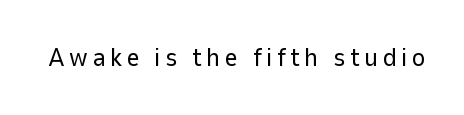
Q: Is the text bold? A: No.
Q: Is the text italic (slanted)? A: No, it is upright.
Q: Is the text underlined? A: No.
